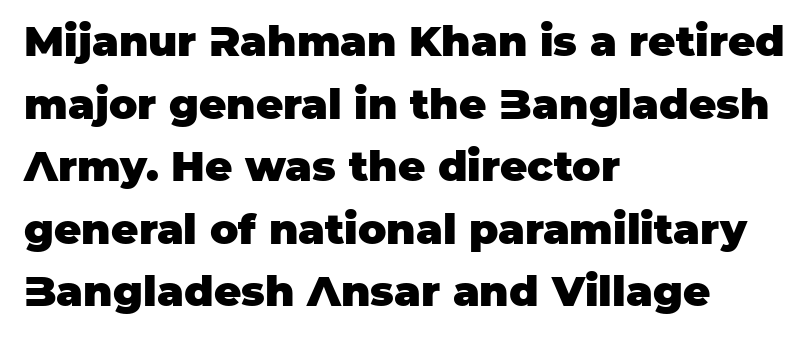
{"serif": "no", "italic": "no", "bold": "yes", "weight": "heavy", "width": "normal", "stroke_contrast": "low", "x_height": "large", "monospaced": "no", "underline": "no", "align": "left", "line_spacing": "normal", "line_spacing_ratio": 1.49, "letter_spacing": "normal", "letter_spacing_em": 0.0, "glyph_px": 42}
